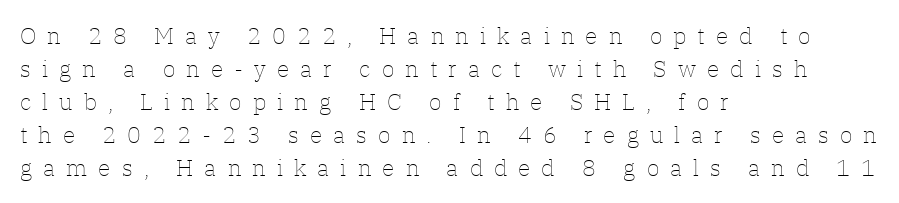
Q: Is the text bold? A: No.
Q: Is the text italic (slanted)? A: No, it is upright.
Q: Is the text underlined? A: No.
Q: How is the paragraph aligned? A: Left-aligned.
Q: Is the spacing between letters normal or unusually wide? A: Unusually wide.
Q: Is the spacing between lines tight, normal or loose? A: Normal.
